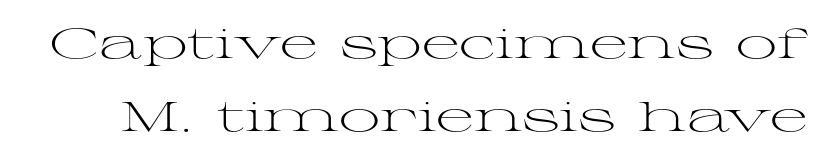
Q: Is the text bold? A: No.
Q: Is the text italic (slanted)? A: No, it is upright.
Q: Is the typeface a serif or a sans-serif typeface? A: Serif.
Q: Is the text underlined? A: No.
Q: Is the spacing between letters normal or unusually wide? A: Normal.
Q: Width (condensed, normal, or wide)? A: Wide.
Q: Stroke contrast? A: Medium.
Q: x-height? A: Medium.
Q: Monospaced? A: No.
